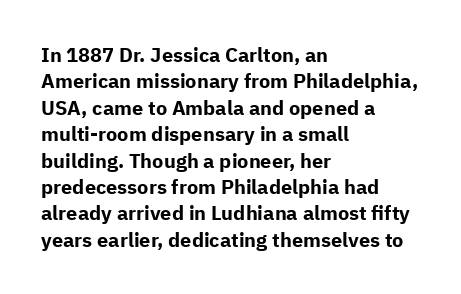
The image shows 20 px bold type, upright; set left-aligned, normal line spacing (1.32x), normal letter spacing, not underlined.
